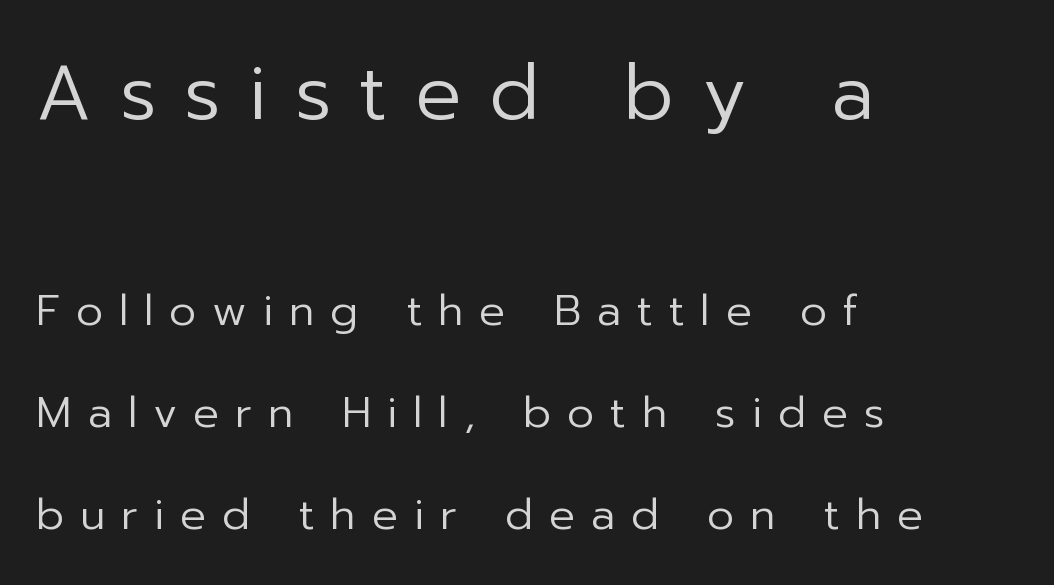
Q: Is the text bold? A: No.
Q: Is the text italic (slanted)? A: No, it is upright.
Q: Is the typeface a serif or a sans-serif typeface? A: Sans-serif.
Q: Is the text underlined? A: No.
Q: How is the paragraph aligned? A: Left-aligned.
Q: Is the spacing between letters normal or unusually wide? A: Unusually wide.
Q: Is the spacing between lines tight, normal or loose? A: Loose.
Q: Which block of text is set in a larger size, the first (top) or the second (bottom)? A: The first (top) one.
Q: Width (condensed, normal, or wide)? A: Normal.
Q: Stroke contrast? A: Low.
Q: x-height? A: Medium.
Q: Monospaced? A: No.
